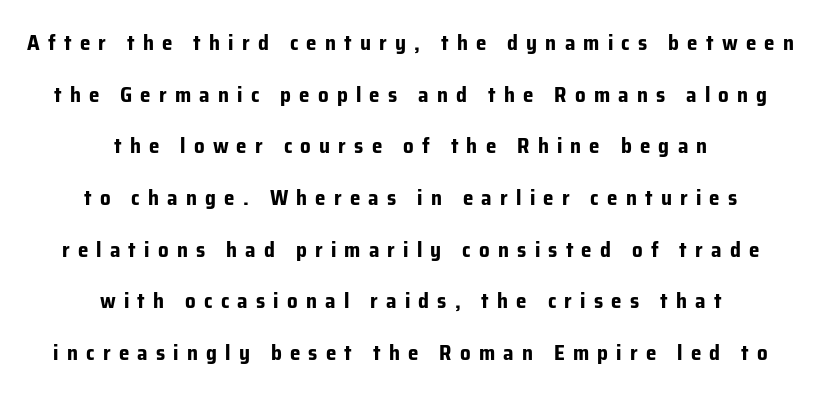
{"italic": "no", "bold": "yes", "underline": "no", "align": "center", "line_spacing": "loose", "line_spacing_ratio": 2.46, "letter_spacing": "wide", "letter_spacing_em": 0.39, "glyph_px": 21}
